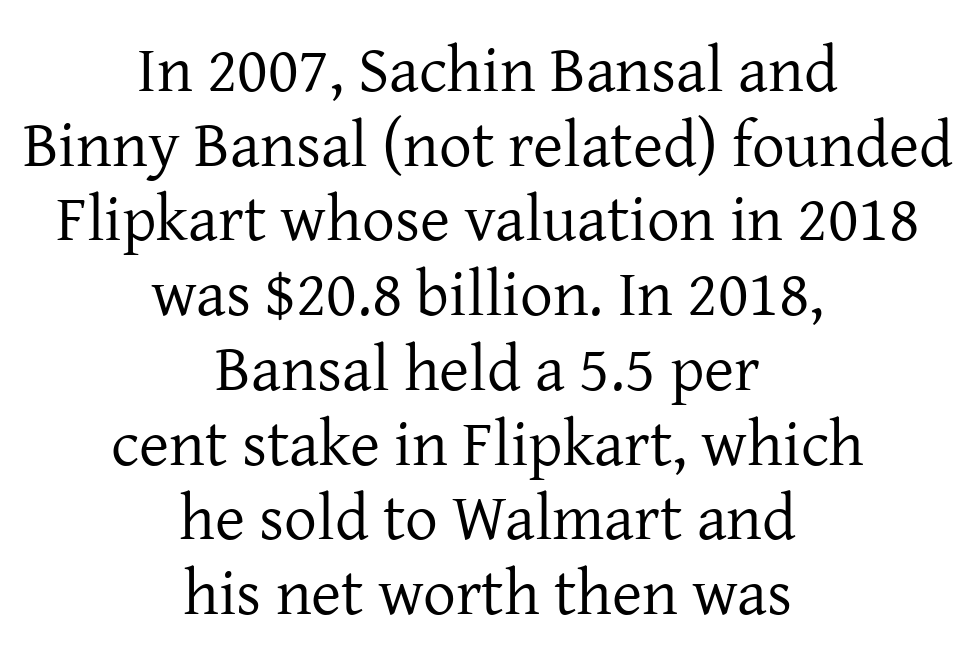
The image shows 65 px regular-weight serif type, upright; set centered, tight line spacing (1.15x), normal letter spacing, not underlined; low stroke contrast and a medium x-height.
